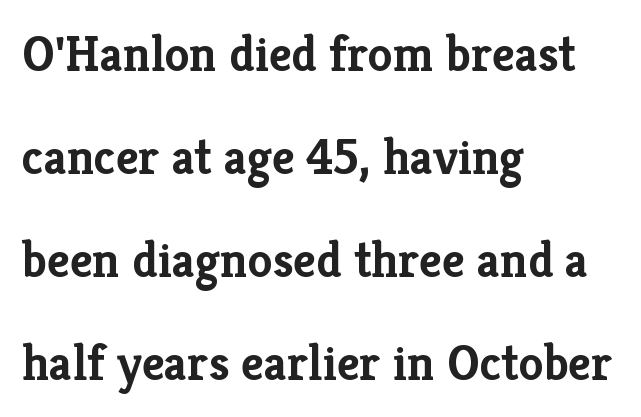
Letterform terminals end in serifs throughout the passage. In terms of posture, this sample is upright. Compared with typical paragraphs, the rows here are farther apart. Reading down the block, your eye returns to a fixed left position each line. Heavy-handed strokes throughout: this text is bold. The horizontal fit of the characters is conventional and even.
